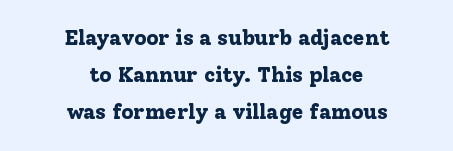
Q: Is the text bold? A: Yes.
Q: Is the text italic (slanted)? A: No, it is upright.
Q: Is the text underlined? A: No.
Q: How is the paragraph aligned? A: Centered.
Q: Is the spacing between letters normal or unusually wide? A: Normal.
